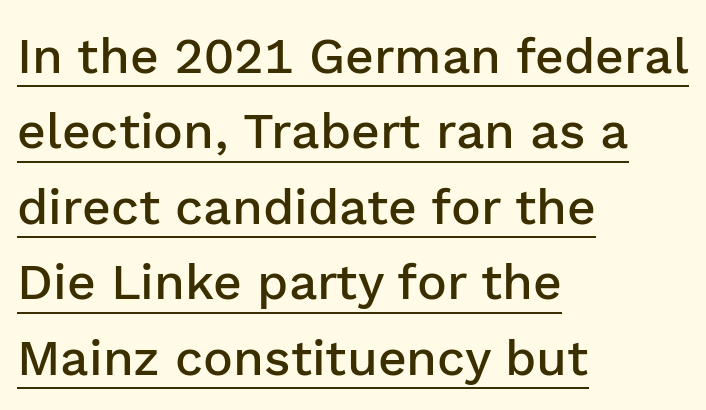
{"serif": "no", "italic": "no", "bold": "semi", "weight": "semibold", "width": "normal", "stroke_contrast": "low", "x_height": "medium", "monospaced": "no", "underline": "yes", "align": "left", "line_spacing": "normal", "line_spacing_ratio": 1.51, "letter_spacing": "normal", "letter_spacing_em": 0.0, "glyph_px": 50}
